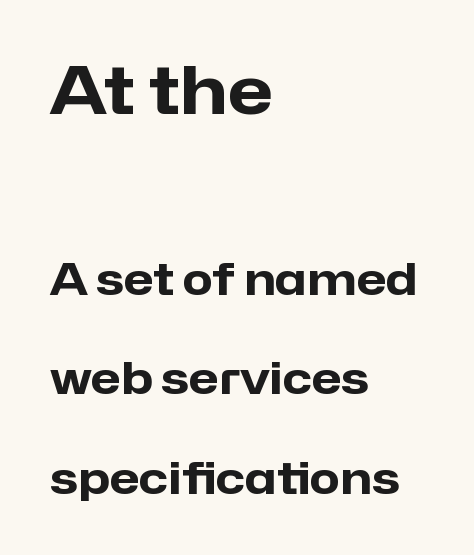
{"serif": "no", "italic": "no", "bold": "yes", "weight": "heavy", "width": "normal", "stroke_contrast": "low", "x_height": "medium", "monospaced": "no", "underline": "no", "align": "left", "line_spacing": "loose", "line_spacing_ratio": 2.26, "letter_spacing": "normal", "letter_spacing_em": 0.0, "larger_block": "first", "size_ratio": 1.5, "glyph_px": 66}
